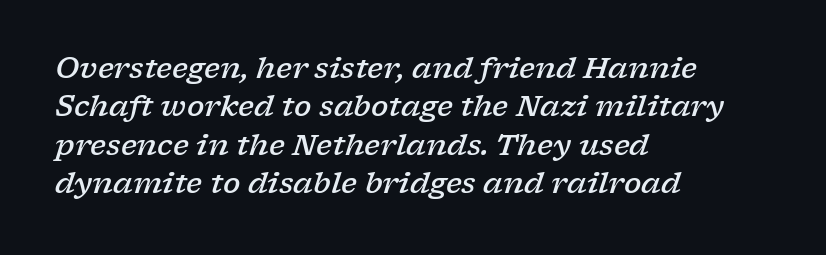
Yep, those are serifs on the letters. Letter spacing: default. Which margin do the lines hug? The left one — the right edge is uneven. You can tell it's italic because the verticals aren't actually vertical. Letters rest on an invisible, unmarked baseline. The face used here is proportionally spaced, like ordinary book or web type.
